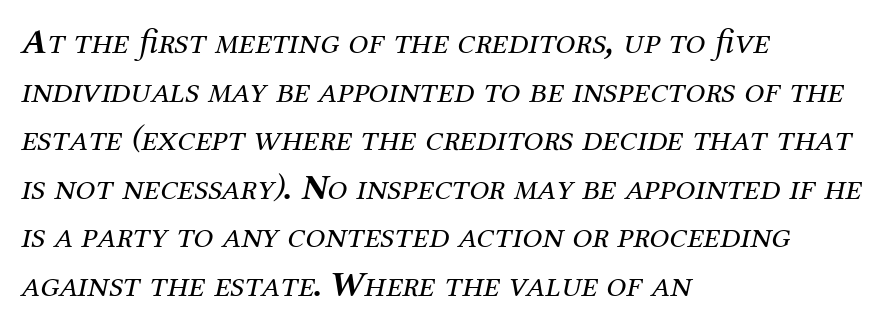
The image shows 36 px regular-weight serif type, italic (leaning right); set left-aligned, normal line spacing (1.35x), normal letter spacing, not underlined; medium stroke contrast and a medium x-height.
